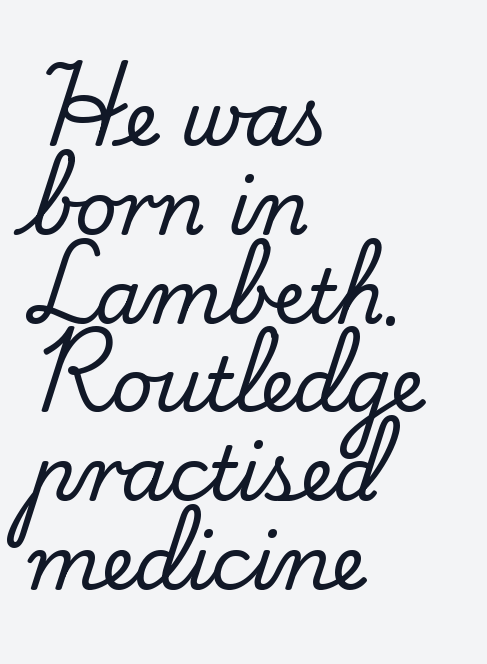
Q: Is the text italic (slanted)? A: Yes.
Q: Is the typeface a serif or a sans-serif typeface? A: Serif.
Q: Is the text underlined? A: No.
Q: How is the paragraph aligned? A: Left-aligned.
Q: Is the spacing between letters normal or unusually wide? A: Normal.
Q: Width (condensed, normal, or wide)? A: Normal.
Q: Stroke contrast? A: Low.
Q: x-height? A: Small.
Q: Monospaced? A: No.
